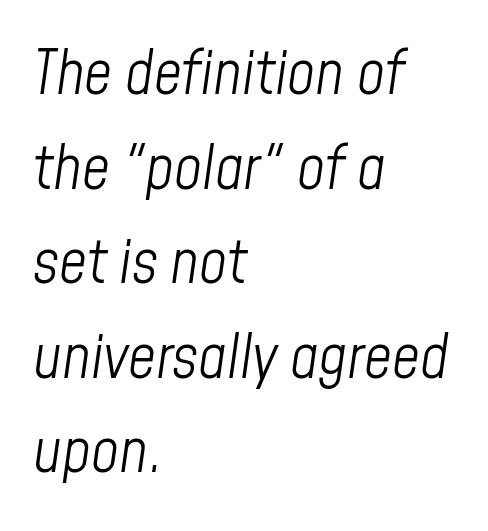
Regular leading. The face used here is proportionally spaced, like ordinary book or web type. In CSS terms this would be text-align: left. You could call the tracking neutral — neither tight nor loose.
